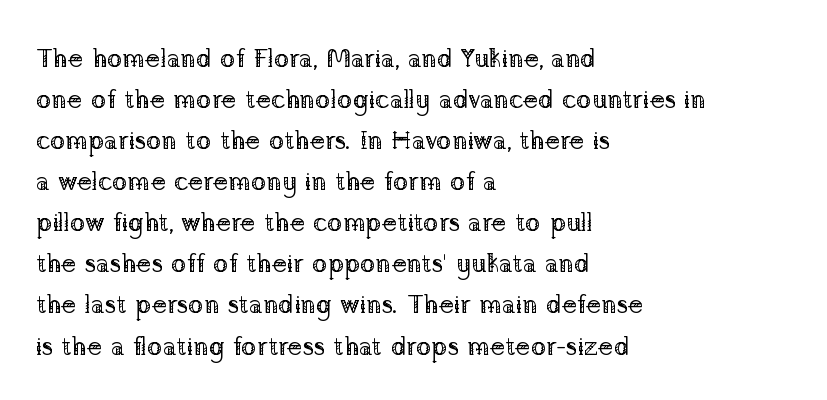
Q: Is the text bold? A: No.
Q: Is the text italic (slanted)? A: No, it is upright.
Q: Is the text underlined? A: No.
Q: How is the paragraph aligned? A: Left-aligned.
Q: Is the spacing between letters normal or unusually wide? A: Normal.
Q: Is the spacing between lines tight, normal or loose? A: Normal.
